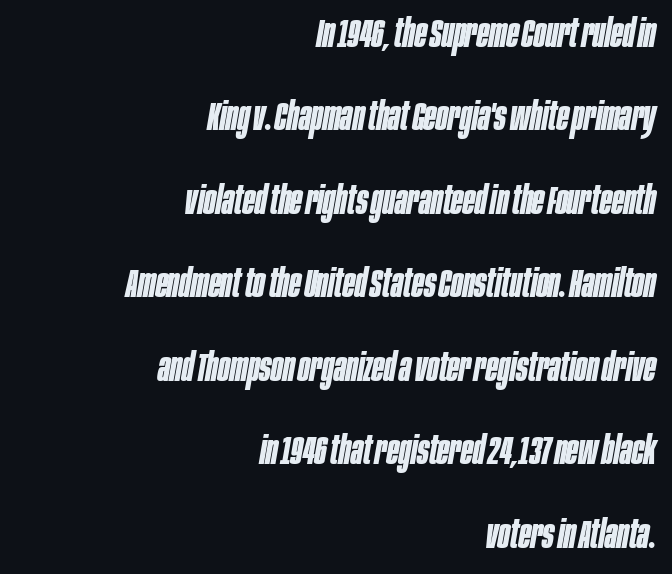
Notice how the passage keeps a crisp vertical edge on the right only. Each new line begins a long way beneath the previous one. Strokes here are thick enough to call this a true bold. Unmarked baselines from the first word to the last. Posture: slanted. Caption: standard tracking, unaltered.
